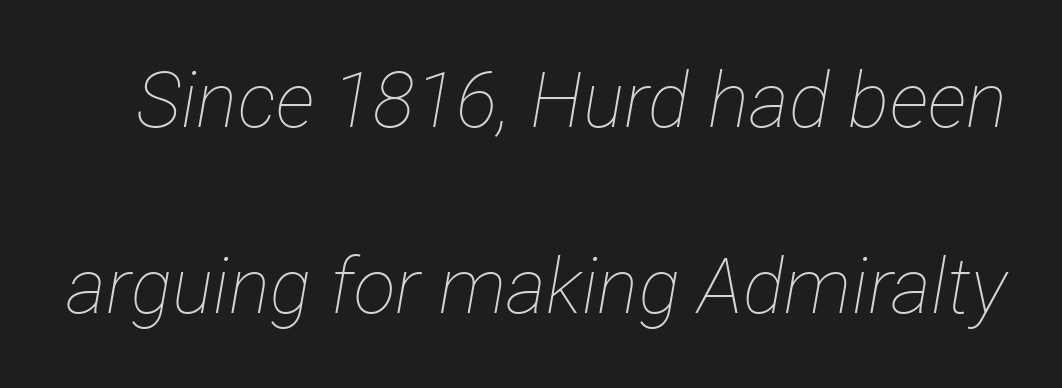
The typeface has the unassuming heft of standard copy or less. Character widths vary here, with narrow letters taking less room than wide ones. Check under the words: just untouched page. A typesetter would call this zero additional tracking.
